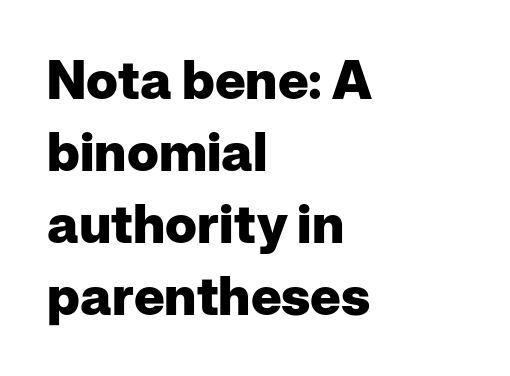
{"serif": "no", "italic": "no", "bold": "yes", "weight": "heavy", "width": "normal", "stroke_contrast": "low", "x_height": "medium", "monospaced": "no", "underline": "no", "align": "left", "line_spacing": "normal", "line_spacing_ratio": 1.36, "letter_spacing": "normal", "letter_spacing_em": 0.0, "glyph_px": 53}
